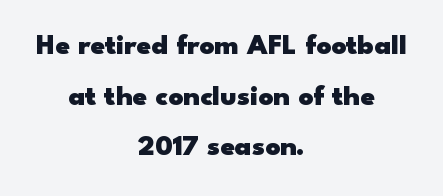
{"serif": "no", "italic": "no", "bold": "yes", "weight": "heavy", "width": "wide", "stroke_contrast": "low", "x_height": "small", "monospaced": "no", "underline": "no", "align": "center", "line_spacing_ratio": 1.75, "letter_spacing": "normal", "letter_spacing_em": 0.0, "glyph_px": 29}
